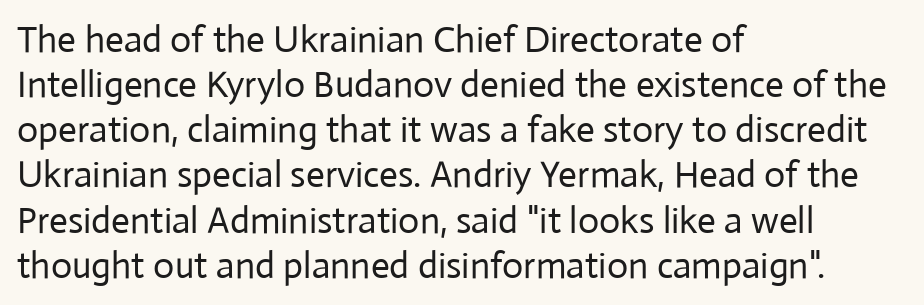
The passage shown is typed in a proportional face where columns would drift. Stems and bowls with no extra thickness — not bold. The letters stand upright; this is a roman face. Nope, no serifs anywhere on these letters. The setting favours the left margin, as ordinary paragraphs usually do. Just letters on the line, the space beneath them empty.
